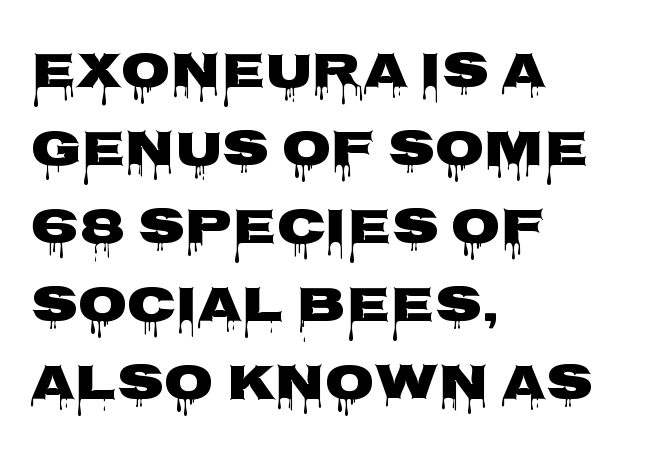
Q: Is the text bold? A: Yes.
Q: Is the text italic (slanted)? A: No, it is upright.
Q: Is the typeface a serif or a sans-serif typeface? A: Sans-serif.
Q: Is the text underlined? A: No.
Q: How is the paragraph aligned? A: Left-aligned.
Q: Is the spacing between letters normal or unusually wide? A: Normal.
Q: Is the spacing between lines tight, normal or loose? A: Normal.
Q: Width (condensed, normal, or wide)? A: Wide.
Q: Stroke contrast? A: Low.
Q: x-height? A: Large.
Q: Monospaced? A: No.
